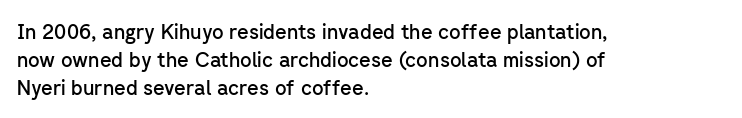
{"italic": "no", "bold": "semi", "underline": "no", "align": "left", "line_spacing": "normal", "line_spacing_ratio": 1.4, "letter_spacing": "normal", "letter_spacing_em": 0.0, "glyph_px": 20}
